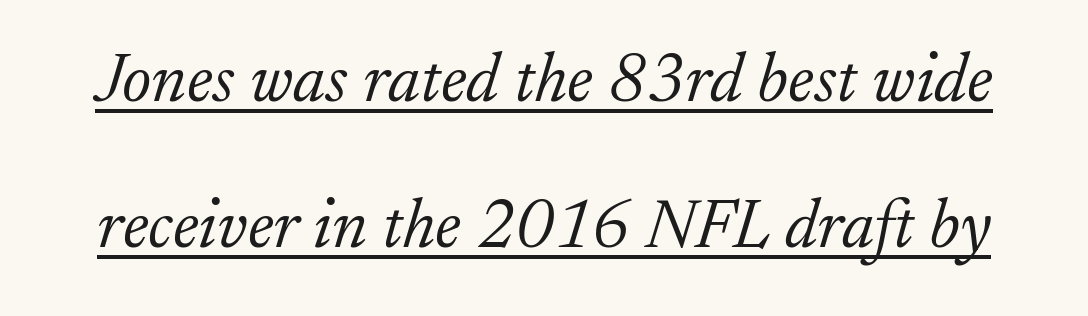
The image shows 69 px light serif type, italic (leaning right); set loose line spacing (2.11x), normal letter spacing, underlined; low stroke contrast and a small x-height.
